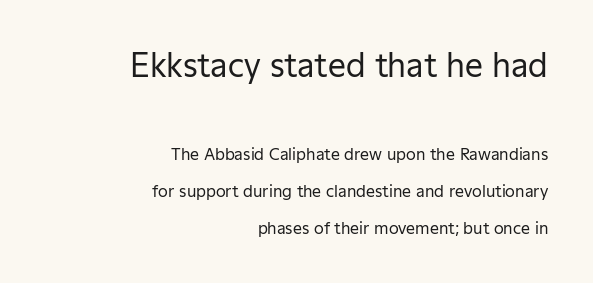
The image shows 32 px regular-weight sans-serif type, upright; set right-aligned, loose line spacing (2.3x), normal letter spacing, not underlined; the first (top) block is 2.0x larger; low stroke contrast and a medium x-height.
